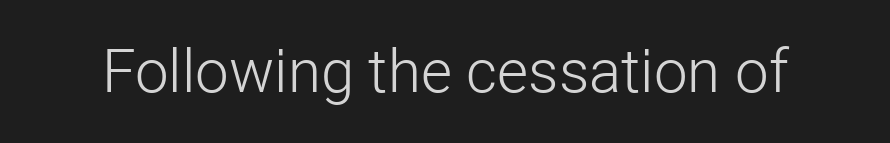
The image shows 60 px light sans-serif type, upright; set normal letter spacing, not underlined; low stroke contrast and a medium x-height.
